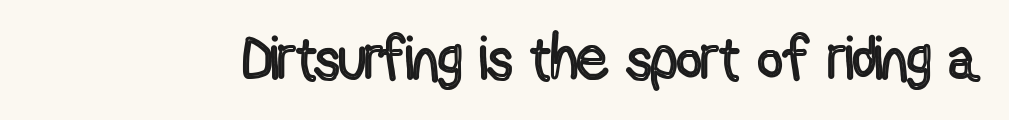
{"italic": "no", "width": "condensed", "x_height": "medium", "monospaced": "no", "underline": "no", "letter_spacing": "normal", "letter_spacing_em": 0.0, "glyph_px": 61}
